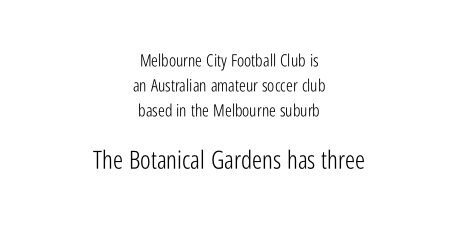
Q: Is the text bold? A: No.
Q: Is the text italic (slanted)? A: No, it is upright.
Q: Is the text underlined? A: No.
Q: How is the paragraph aligned? A: Centered.
Q: Is the spacing between letters normal or unusually wide? A: Normal.
Q: Is the spacing between lines tight, normal or loose? A: Normal.
Q: Which block of text is set in a larger size, the first (top) or the second (bottom)? A: The second (bottom) one.
